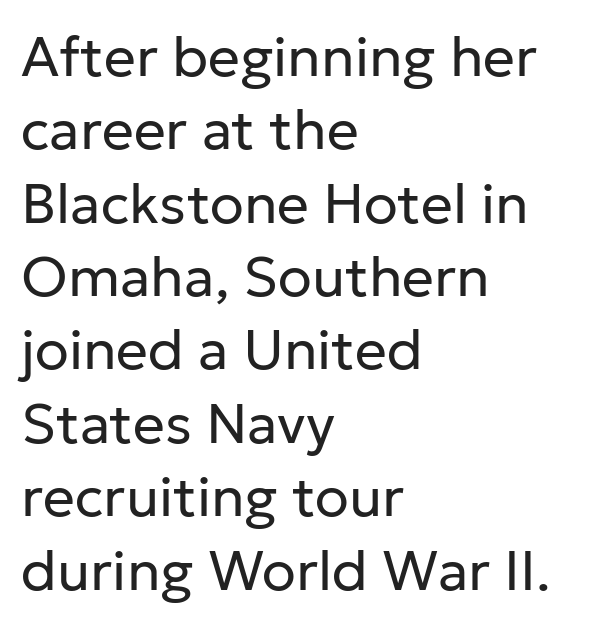
{"serif": "no", "italic": "no", "bold": "no", "weight": "regular", "width": "normal", "stroke_contrast": "low", "x_height": "medium", "monospaced": "no", "underline": "no", "align": "left", "line_spacing": "normal", "line_spacing_ratio": 1.31, "letter_spacing": "normal", "letter_spacing_em": 0.0, "glyph_px": 56}
